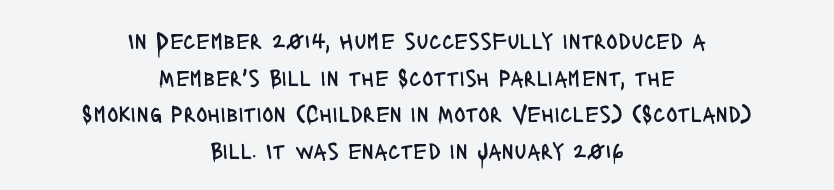
What's the leading like? Ordinary, nothing unusual. This rendering leaves character spacing at its baseline value. Check under the words: just untouched page. A light-to-regular cut is what we see here. The type sits square on the baseline with zero lean. Visually the block forms a symmetrical silhouette, jagged on both flanks.
